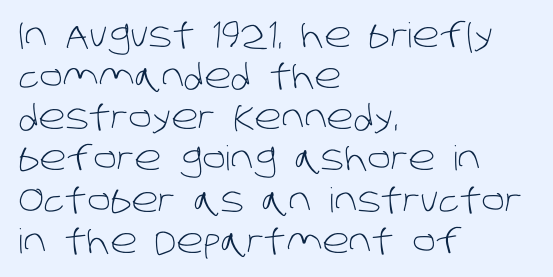
Q: Is the text bold? A: No.
Q: Is the typeface a serif or a sans-serif typeface? A: Sans-serif.
Q: Is the text underlined? A: No.
Q: How is the paragraph aligned? A: Left-aligned.
Q: Is the spacing between letters normal or unusually wide? A: Normal.
Q: Width (condensed, normal, or wide)? A: Normal.
Q: Stroke contrast? A: Low.
Q: x-height? A: Large.
Q: Monospaced? A: No.
